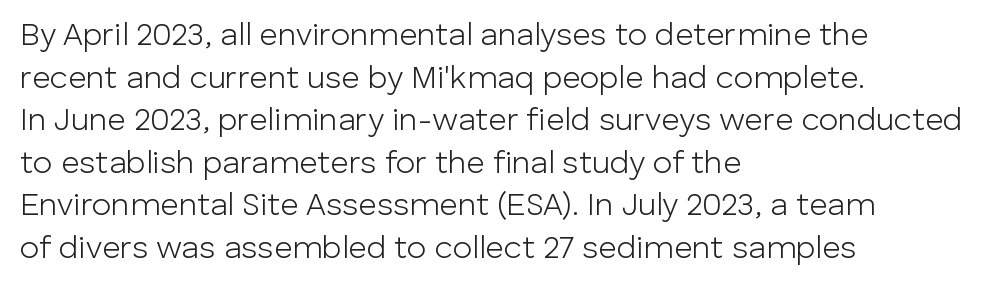
Underlining? Definitely not there. Visually the block forms a straight wall on the left and a jagged coastline on the right. Proportional: the letters do not fall into vertical columns. Horizontal bands of white between lines are of average thickness.
